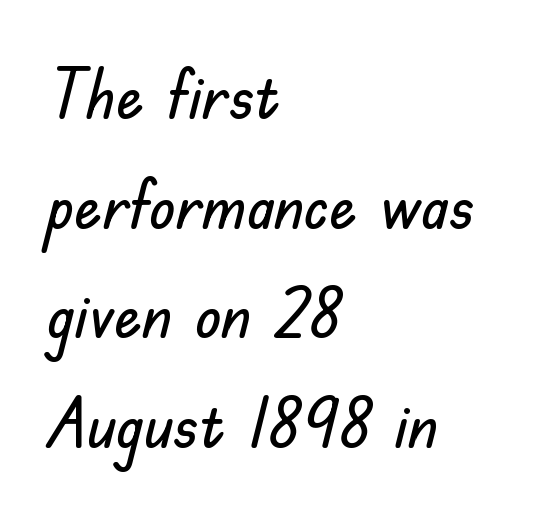
{"serif": "no", "width": "normal", "stroke_contrast": "low", "x_height": "small", "monospaced": "no", "underline": "no", "align": "left", "line_spacing": "normal", "line_spacing_ratio": 1.59, "letter_spacing": "normal", "letter_spacing_em": 0.0, "glyph_px": 69}
